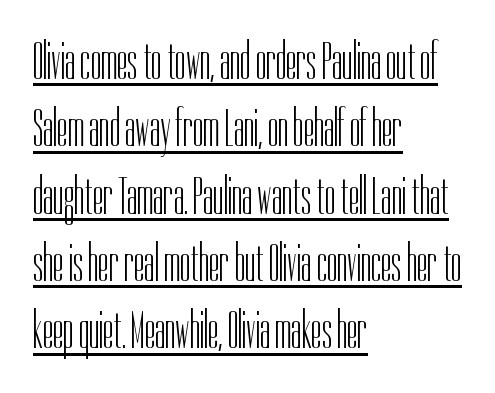
The image shows 53 px light, condensed sans-serif type, upright; set left-aligned, normal line spacing (1.27x), normal letter spacing, underlined; low stroke contrast and a medium x-height.
